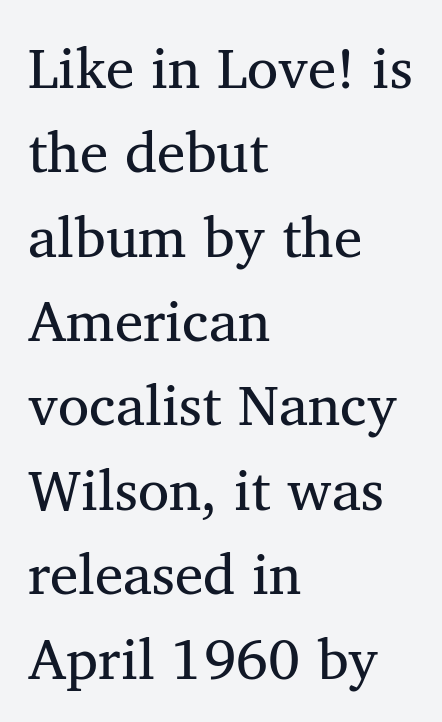
Q: Is the text bold? A: No.
Q: Is the typeface a serif or a sans-serif typeface? A: Serif.
Q: Is the text underlined? A: No.
Q: How is the paragraph aligned? A: Left-aligned.
Q: Is the spacing between letters normal or unusually wide? A: Normal.
Q: Is the spacing between lines tight, normal or loose? A: Normal.
Q: Width (condensed, normal, or wide)? A: Normal.
Q: Stroke contrast? A: Medium.
Q: x-height? A: Medium.
Q: Monospaced? A: No.
